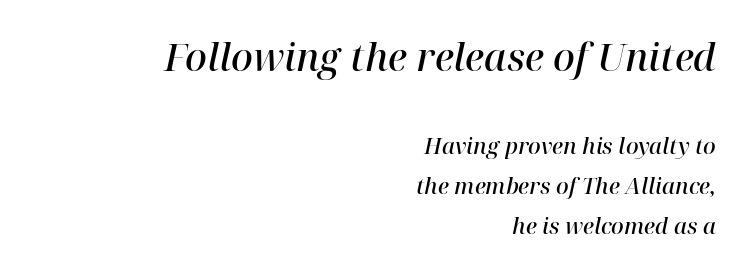
The image shows 38 px semibold serif type, italic (leaning right); set right-aligned, line spacing 1.82x, normal letter spacing, not underlined; the first (top) block is 1.73x larger; high stroke contrast and a medium x-height.
